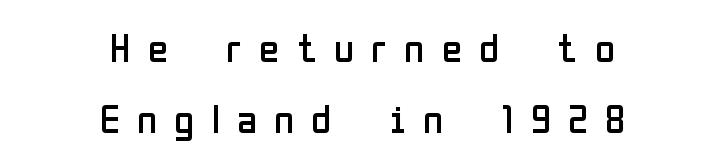
Q: Is the text bold? A: No.
Q: Is the text italic (slanted)? A: No, it is upright.
Q: Is the typeface a serif or a sans-serif typeface? A: Sans-serif.
Q: Is the text underlined? A: No.
Q: How is the paragraph aligned? A: Centered.
Q: Is the spacing between letters normal or unusually wide? A: Unusually wide.
Q: Width (condensed, normal, or wide)? A: Condensed.
Q: Stroke contrast? A: Low.
Q: x-height? A: Medium.
Q: Monospaced? A: No.
